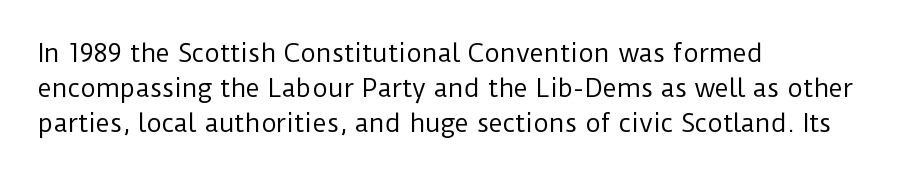
The image shows 24 px text type, upright; set left-aligned, normal line spacing (1.45x), normal letter spacing, not underlined.
